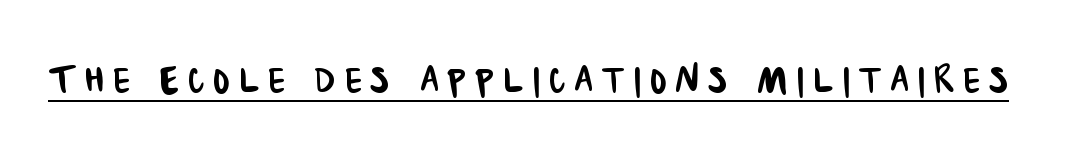
Underlined type. Looks like regular typesetting: each glyph gets only the width it needs. A typesetter would label this face a sans.
